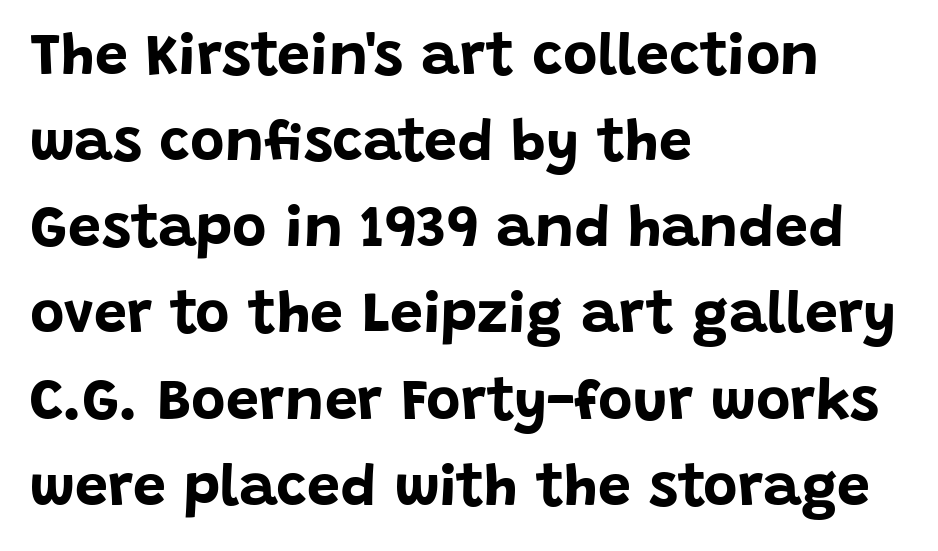
These lines are set flush left with a ragged right edge. The string is rendered with underlining switched off. I'd call this a sans setting — the letters go barefoot. Unlike italic type, these characters show no tilt at all.
